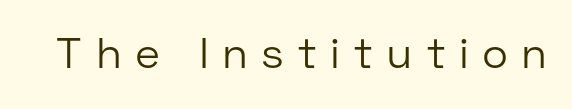
The letters stand upright; this is a roman face. Characters follow at a spacing far wider than the type designer built in. Any mark beneath the type? The region is blank. In terms of letterform style, serifs are entirely absent. Varying glyph widths throughout — classic text-font behaviour. The face looks like a standard text weight, possibly lighter.
